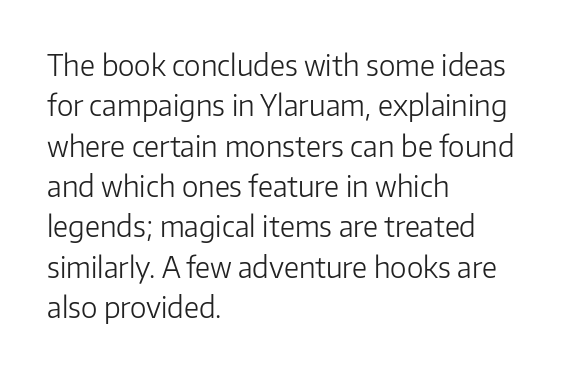
{"serif": "no", "italic": "no", "bold": "no", "weight": "light", "width": "normal", "stroke_contrast": "low", "x_height": "medium", "monospaced": "no", "underline": "no", "align": "left", "line_spacing": "normal", "line_spacing_ratio": 1.44, "letter_spacing": "normal", "letter_spacing_em": 0.0, "glyph_px": 28}
